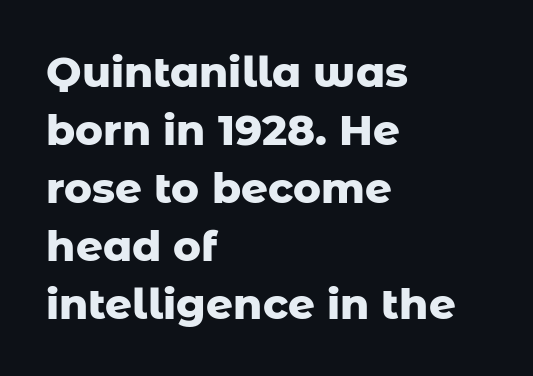
Q: Is the text bold? A: Yes.
Q: Is the text italic (slanted)? A: No, it is upright.
Q: Is the typeface a serif or a sans-serif typeface? A: Sans-serif.
Q: Is the text underlined? A: No.
Q: How is the paragraph aligned? A: Left-aligned.
Q: Is the spacing between letters normal or unusually wide? A: Normal.
Q: Is the spacing between lines tight, normal or loose? A: Normal.
Q: Width (condensed, normal, or wide)? A: Normal.
Q: Stroke contrast? A: Low.
Q: x-height? A: Medium.
Q: Monospaced? A: No.
